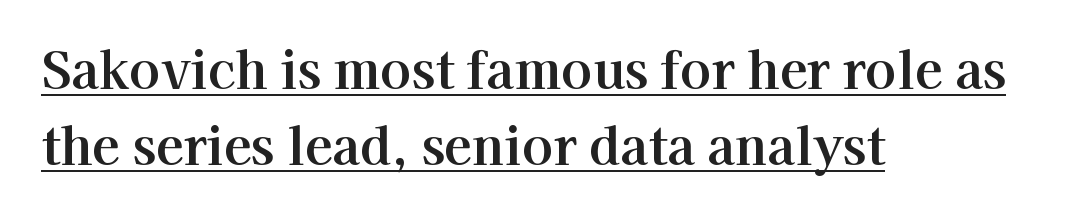
The image shows 51 px serif type, upright; set left-aligned, normal line spacing (1.5x), normal letter spacing, underlined; high stroke contrast and a medium x-height.
